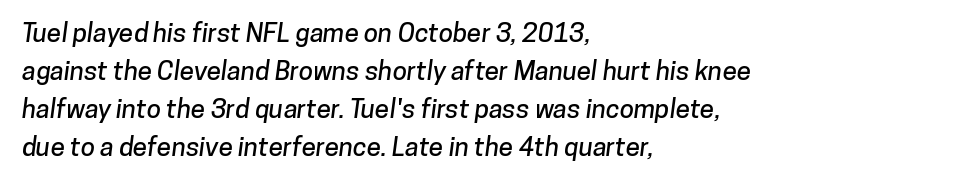
A typesetter would call this leading conventional body-copy spacing. The type is set solid horizontally, with unmodified tracking. This rendering features lettering with no underline. Visually the block forms a straight wall on the left and a jagged coastline on the right.
